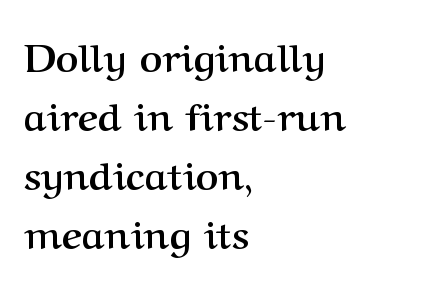
{"serif": "yes", "italic": "no", "bold": "yes", "weight": "semibold", "width": "normal", "stroke_contrast": "medium", "x_height": "medium", "monospaced": "no", "underline": "no", "align": "left", "line_spacing": "normal", "line_spacing_ratio": 1.51, "letter_spacing": "normal", "letter_spacing_em": 0.0, "glyph_px": 39}
